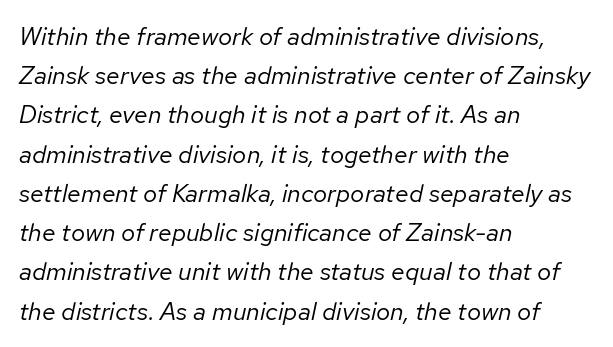
Q: Is the text bold? A: No.
Q: Is the text italic (slanted)? A: Yes, it leans right by about 12 degrees.
Q: Is the text underlined? A: No.
Q: How is the paragraph aligned? A: Left-aligned.
Q: Is the spacing between letters normal or unusually wide? A: Normal.
Q: Is the spacing between lines tight, normal or loose? A: Normal.
